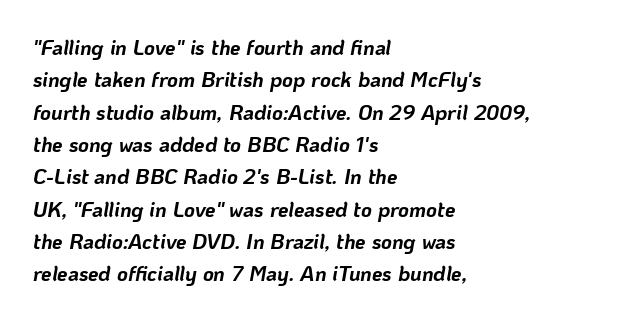
{"italic": "yes", "lean": "right", "slant_degrees": 10, "bold": "yes", "underline": "no", "align": "left", "line_spacing": "normal", "line_spacing_ratio": 1.54, "letter_spacing": "normal", "letter_spacing_em": 0.0, "glyph_px": 21}
